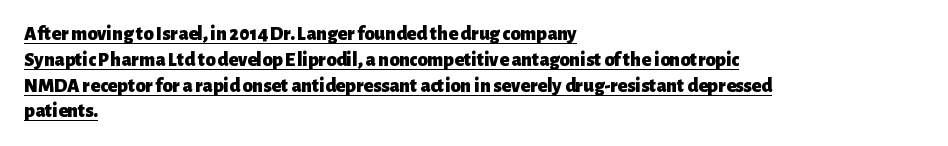
The image shows 20 px bold type, upright; set left-aligned, normal line spacing (1.29x), normal letter spacing, underlined.
